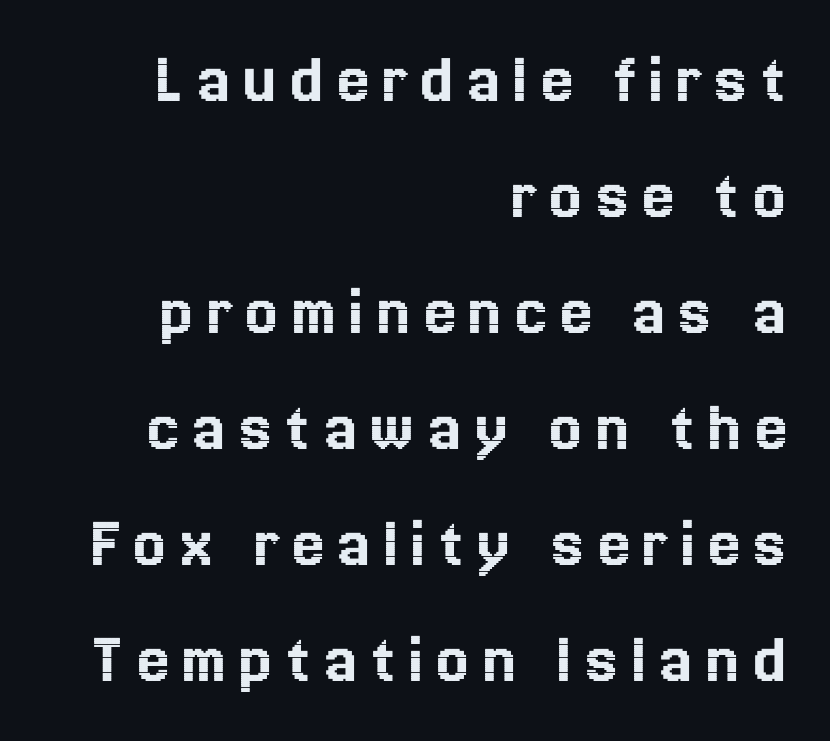
Bare-footed words on every line. Varying glyph widths throughout — classic text-font behaviour. Is there any slant? The stems are plumb. The line-height multiplier appears to be the usual default. The compositor pushed each line to the right boundary.
